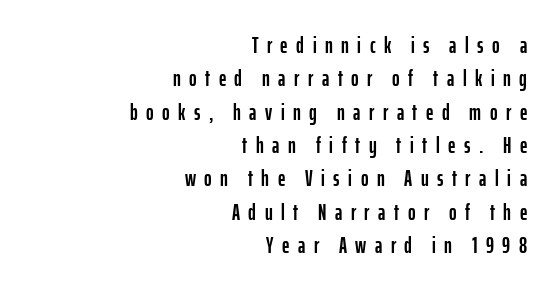
Reading down the block, your eye finds every line finishing at a fixed right position. Students, note that the glyphs here are deliberately spaced far apart. You can tell it's not italic because the verticals are truly vertical. The foot of each line stays bare and open. Regarding leading, the lines here are spaced in the standard way.
